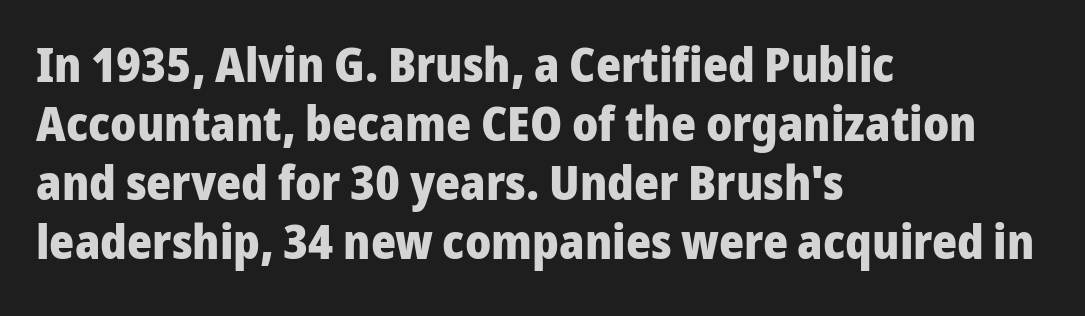
The image shows 48 px heavy sans-serif type, upright; set left-aligned, line spacing 1.23x, normal letter spacing, not underlined; low stroke contrast and a medium x-height.
